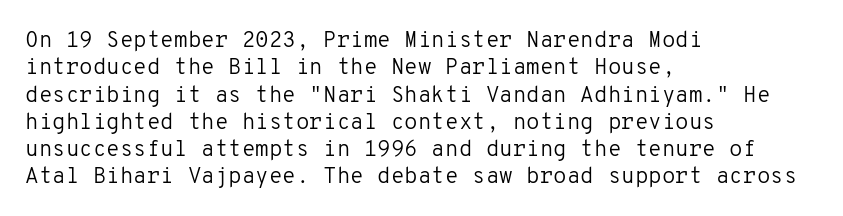
{"italic": "no", "bold": "no", "underline": "no", "align": "left", "line_spacing_ratio": 1.24, "letter_spacing": "normal", "letter_spacing_em": 0.0, "glyph_px": 22}
